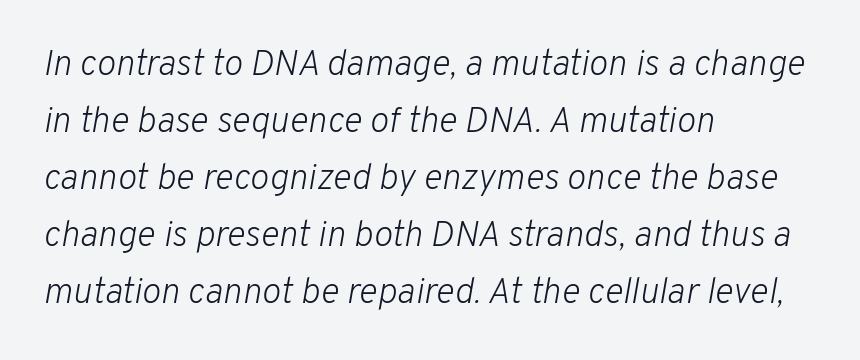
The image shows 36 px light type, italic (leaning right); set left-aligned, normal line spacing (1.58x), normal letter spacing, not underlined; low stroke contrast and a medium x-height.
